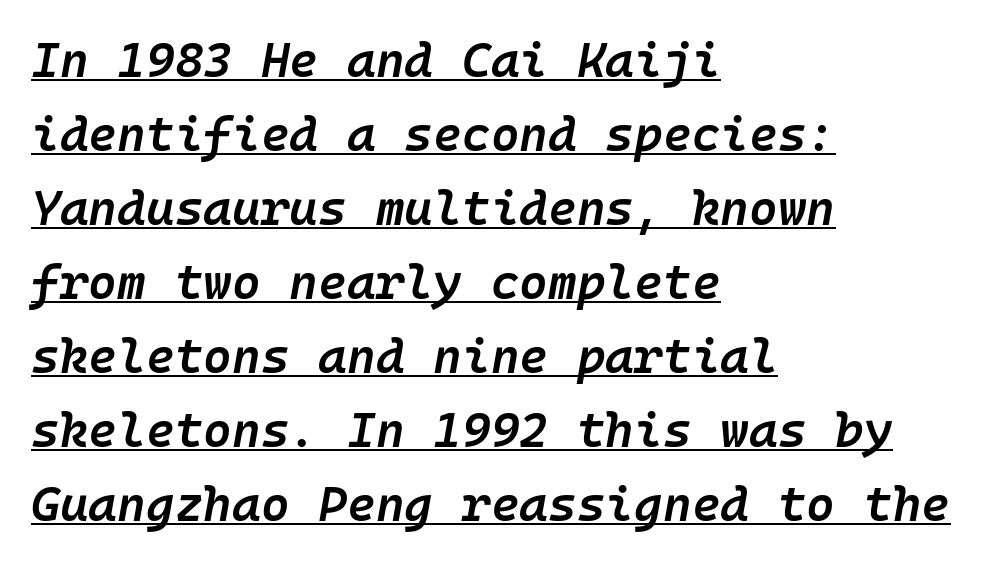
The image shows 49 px semibold type, italic (leaning right); set left-aligned, normal line spacing (1.51x), normal letter spacing, underlined; low stroke contrast and a medium x-height.
